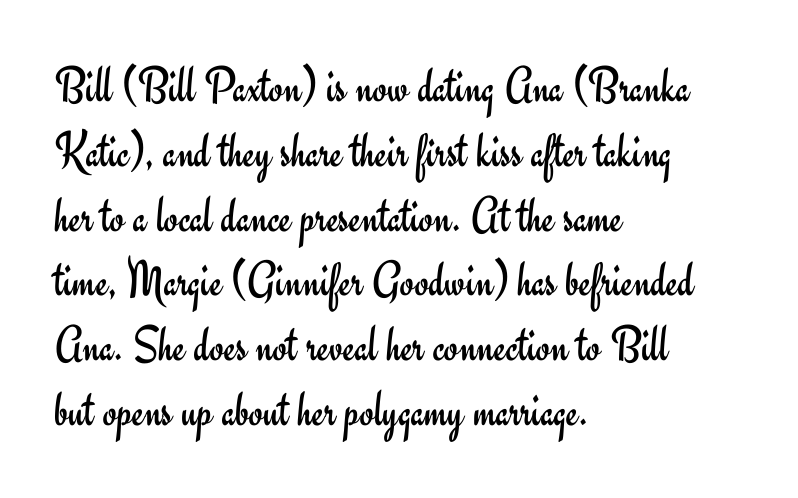
The image shows 51 px regular-weight sans-serif type; set left-aligned, normal line spacing (1.27x), normal letter spacing, not underlined; low stroke contrast and a small x-height.
